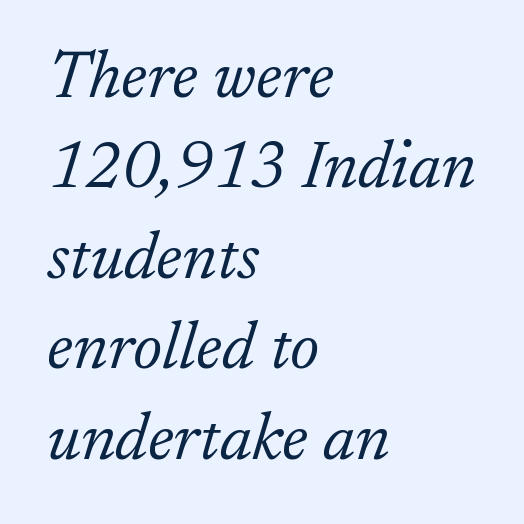
The image shows 67 px light serif type, italic (leaning right); set left-aligned, normal line spacing (1.35x), normal letter spacing, not underlined; low stroke contrast and a small x-height.
